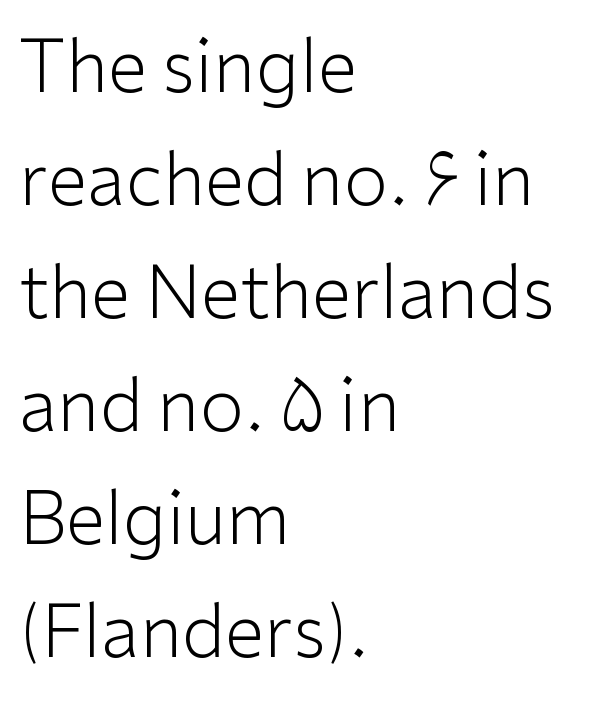
No chunkiness to these letters — they're not bold. The passage shown has conventional tracking throughout. Regular leading. These lines are set flush left with a ragged right edge. If you drew a line through each stem, it would be perfectly vertical.
